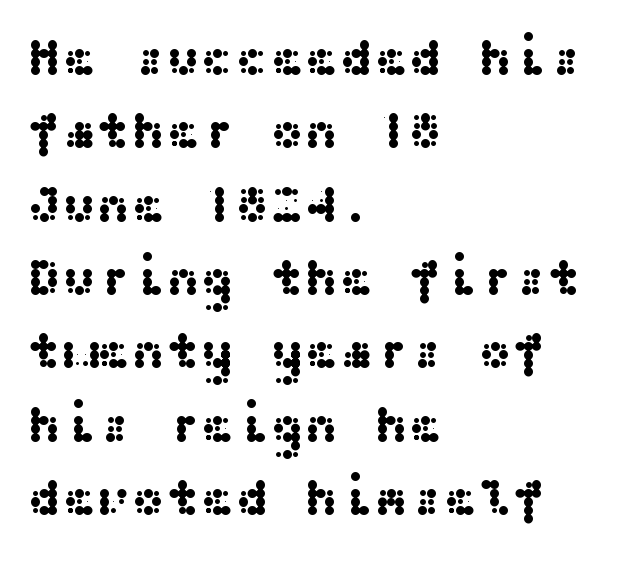
Q: Is the text italic (slanted)? A: No, it is upright.
Q: Is the typeface a serif or a sans-serif typeface? A: Sans-serif.
Q: Is the text underlined? A: No.
Q: How is the paragraph aligned? A: Left-aligned.
Q: Is the spacing between letters normal or unusually wide? A: Normal.
Q: Is the spacing between lines tight, normal or loose? A: Normal.
Q: Width (condensed, normal, or wide)? A: Wide.
Q: Stroke contrast? A: Medium.
Q: x-height? A: Medium.
